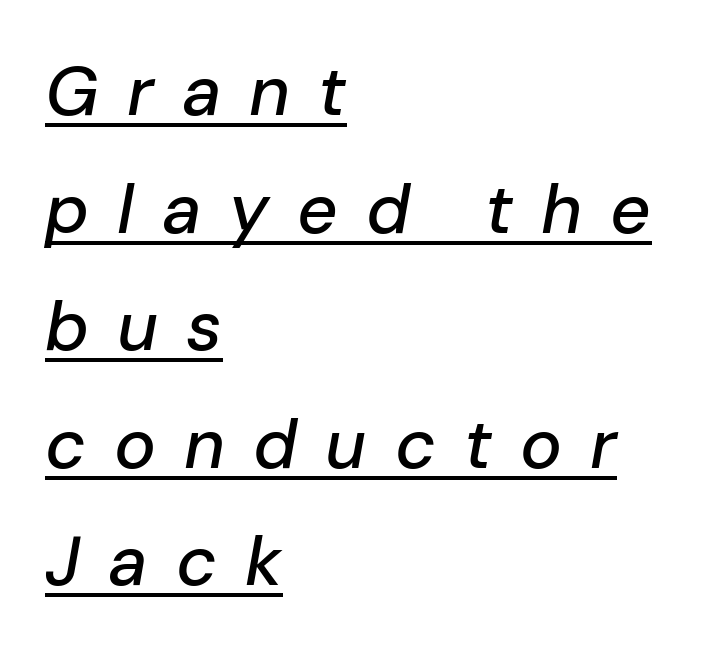
Q: Is the text italic (slanted)? A: Yes, it leans right by about 10 degrees.
Q: Is the text underlined? A: Yes.
Q: How is the paragraph aligned? A: Left-aligned.
Q: Is the spacing between letters normal or unusually wide? A: Unusually wide.
Q: Is the spacing between lines tight, normal or loose? A: Normal.
Q: Width (condensed, normal, or wide)? A: Normal.
Q: Stroke contrast? A: Low.
Q: x-height? A: Medium.
Q: Monospaced? A: No.
